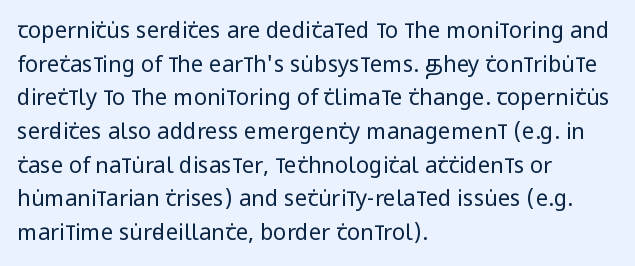
Unbolded letterforms with no extra heft. The letterforms sit shoulder to shoulder at normal distance. Line spacing here is normal. Glance below the letters and you will spot only blank space. Visually the block forms a straight wall on the left and a jagged coastline on the right.
